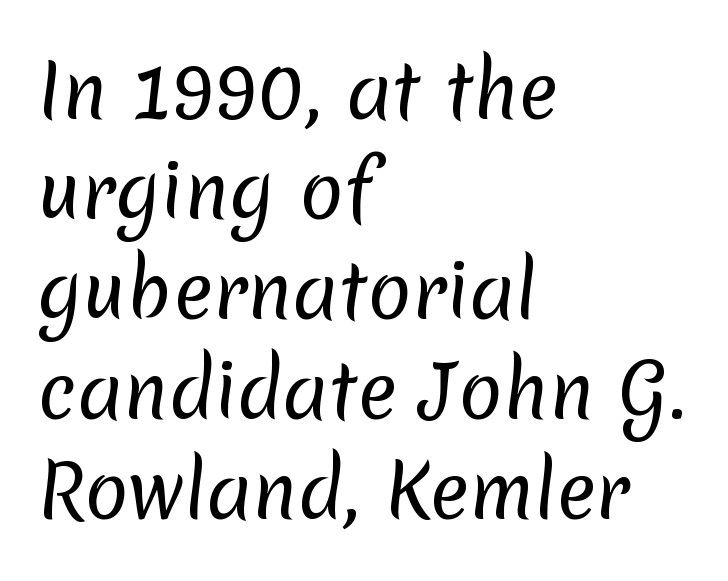
The image shows 73 px regular-weight sans-serif type; set left-aligned, normal line spacing (1.37x), normal letter spacing, not underlined; low stroke contrast and a medium x-height.
